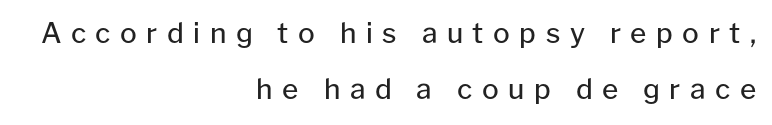
The image shows 28 px regular-weight sans-serif type, upright; set right-aligned, loose line spacing (2.01x), unusually wide letter spacing (+0.34 em), not underlined; low stroke contrast and a medium x-height.
